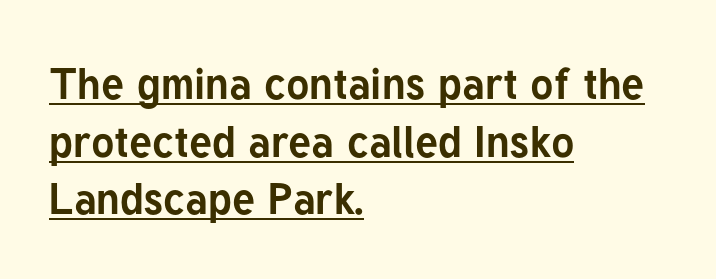
Q: Is the text bold? A: Yes.
Q: Is the text italic (slanted)? A: No, it is upright.
Q: Is the typeface a serif or a sans-serif typeface? A: Sans-serif.
Q: Is the text underlined? A: Yes.
Q: How is the paragraph aligned? A: Left-aligned.
Q: Is the spacing between letters normal or unusually wide? A: Normal.
Q: Is the spacing between lines tight, normal or loose? A: Normal.
Q: Width (condensed, normal, or wide)? A: Normal.
Q: Stroke contrast? A: Low.
Q: x-height? A: Medium.
Q: Monospaced? A: No.
